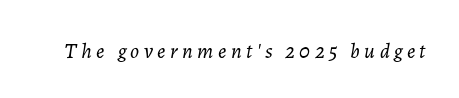
Substantial extra tracking has been applied to these lines. The lettering tilts uniformly, giving the passage an italic look. This rendering features lettering with no underline. No extra ink here — the face is not bold.
